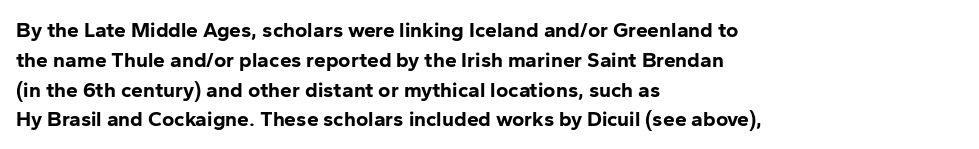
A bare baseline throughout the passage. Heavy-handed strokes throughout: this text is bold. Style check: upright. The setting favours the left margin, as ordinary paragraphs usually do. How are the letters spaced? Ordinarily, with no added tracking.
